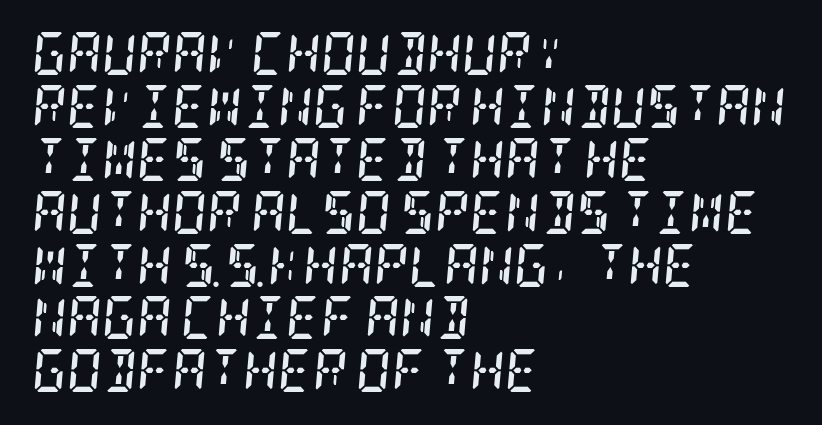
Which margin do the lines hug? The left one — the right edge is uneven. There is no visible air inserted between adjacent glyphs. The area under the type is left untouched. What kind of face is this? One with serifs. These lines were composed using italics.
